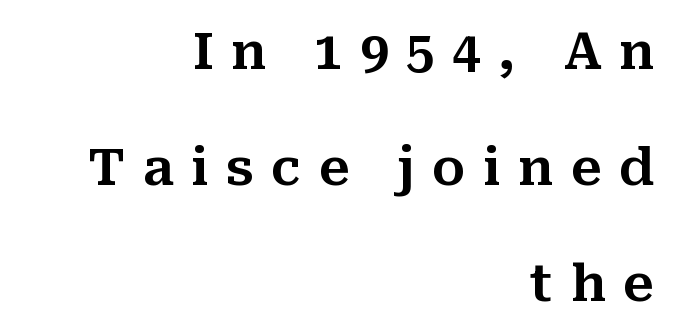
These lines are rendered in a variable-pitch font. Letterform terminals end in serifs throughout the passage. This sample trades compactness for vertical openness between lines. Words appear elongated and porous because spacing is wide.
